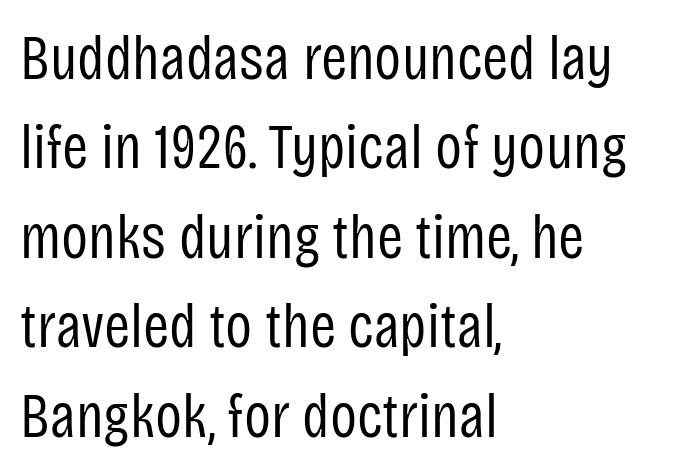
{"serif": "no", "italic": "no", "bold": "no", "weight": "regular", "width": "condensed", "stroke_contrast": "low", "x_height": "large", "monospaced": "no", "underline": "no", "align": "left", "line_spacing": "normal", "line_spacing_ratio": 1.42, "letter_spacing": "normal", "letter_spacing_em": 0.0, "glyph_px": 63}
